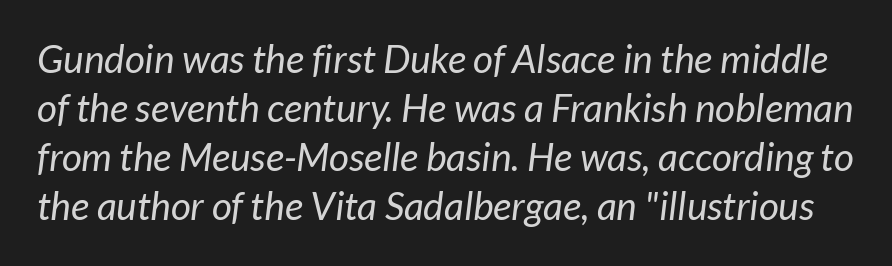
No feet cap the strokes, marking this as sans-serif type. The rendering uses natural spacing where letterforms have individual widths. The line-height multiplier appears to be the usual default. Has an underline been added? It has not. No letter is thick-stroked: the sample isn't bold. Nothing unusual about the tracking: characters are spaced as the font intends.
